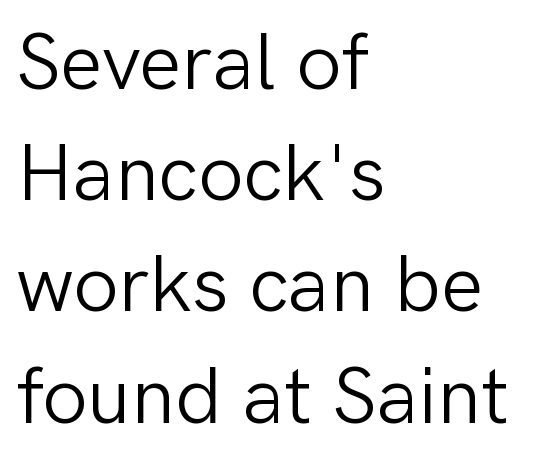
The image shows 80 px light sans-serif type, upright; set left-aligned, normal line spacing (1.39x), normal letter spacing, not underlined; low stroke contrast and a medium x-height.
